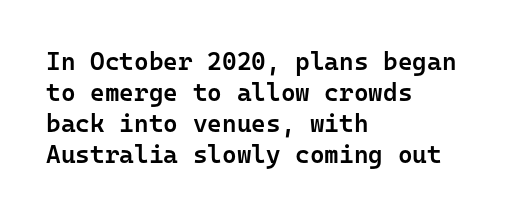
The image shows 25 px text type, upright; set left-aligned, line spacing 1.24x, normal letter spacing, not underlined.
